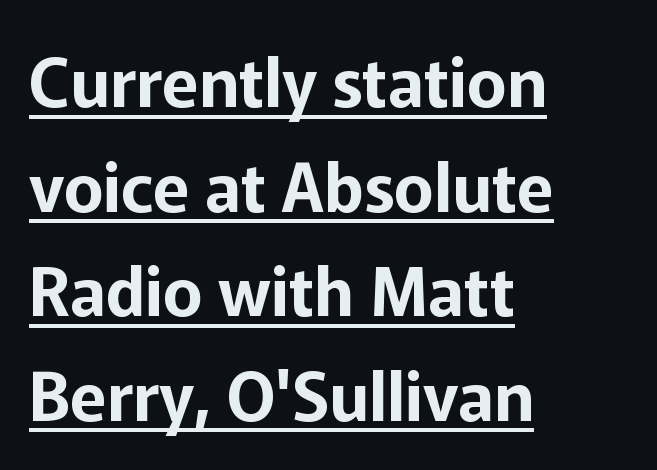
The image shows 67 px sans-serif type, upright; set left-aligned, normal line spacing (1.56x), normal letter spacing, underlined; low stroke contrast and a medium x-height.
